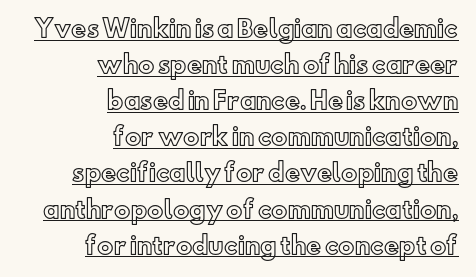
Upright lettering throughout. Casual observation: everything's shoved over to the right. Students, observe the line beneath the letters — that is underlining. Between one letter and the next there's only the usual sliver of space. Line spacing here is normal.
